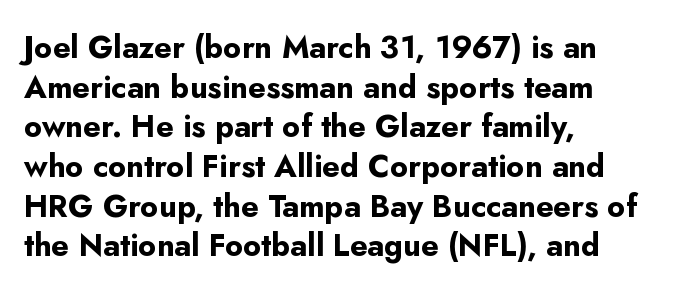
{"serif": "no", "italic": "no", "bold": "yes", "weight": "bold", "width": "normal", "stroke_contrast": "low", "x_height": "small", "monospaced": "no", "underline": "no", "align": "left", "line_spacing": "normal", "line_spacing_ratio": 1.28, "letter_spacing": "normal", "letter_spacing_em": 0.0, "glyph_px": 31}
